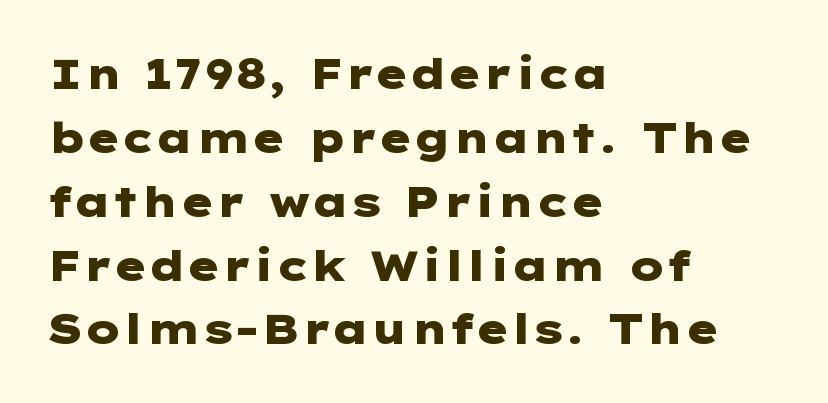
Q: Is the text bold? A: Yes.
Q: Is the text italic (slanted)? A: No, it is upright.
Q: Is the typeface a serif or a sans-serif typeface? A: Sans-serif.
Q: Is the text underlined? A: No.
Q: How is the paragraph aligned? A: Left-aligned.
Q: Is the spacing between letters normal or unusually wide? A: Normal.
Q: Is the spacing between lines tight, normal or loose? A: Normal.
Q: Width (condensed, normal, or wide)? A: Wide.
Q: Stroke contrast? A: Low.
Q: x-height? A: Medium.
